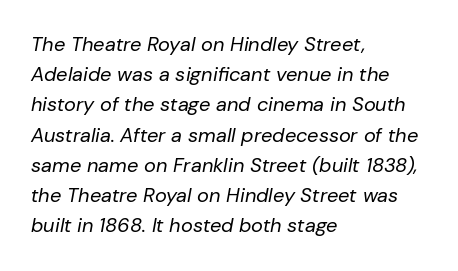
Q: Is the text bold? A: No.
Q: Is the text italic (slanted)? A: Yes, it leans right by about 10 degrees.
Q: Is the text underlined? A: No.
Q: How is the paragraph aligned? A: Left-aligned.
Q: Is the spacing between letters normal or unusually wide? A: Normal.
Q: Is the spacing between lines tight, normal or loose? A: Normal.
